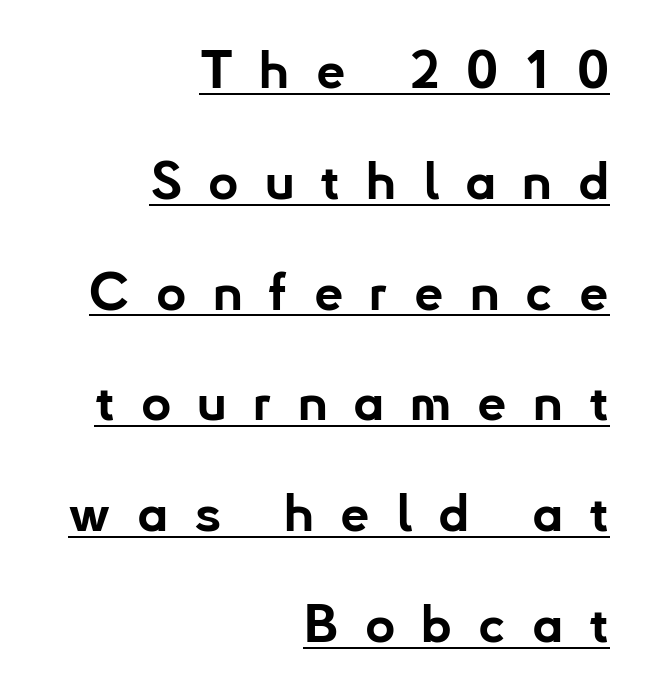
{"serif": "no", "italic": "no", "bold": "yes", "weight": "bold", "width": "normal", "stroke_contrast": "low", "x_height": "small", "monospaced": "no", "underline": "yes", "align": "right", "line_spacing": "loose", "line_spacing_ratio": 2.13, "letter_spacing": "wide", "letter_spacing_em": 0.5, "glyph_px": 52}
